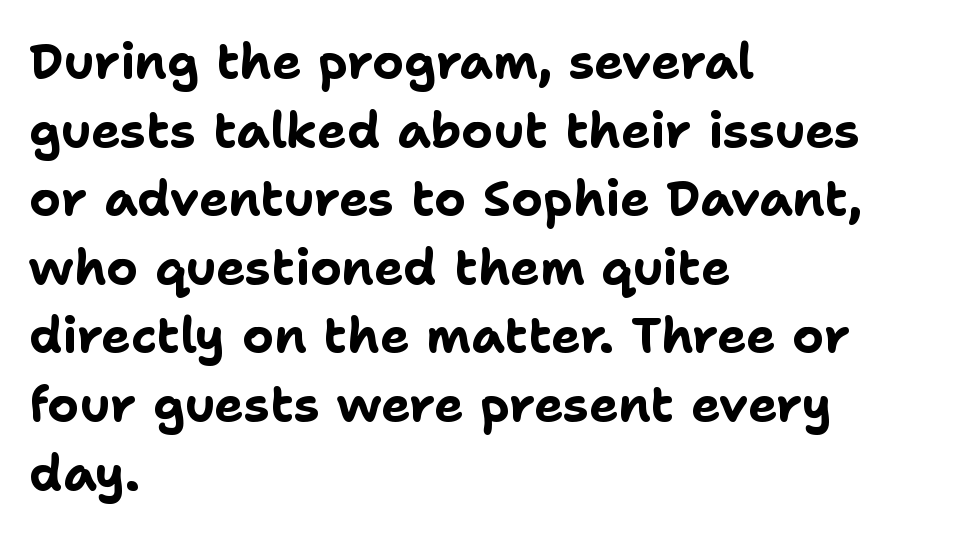
Q: Is the text bold? A: Yes.
Q: Is the text italic (slanted)? A: No, it is upright.
Q: Is the typeface a serif or a sans-serif typeface? A: Sans-serif.
Q: Is the text underlined? A: No.
Q: How is the paragraph aligned? A: Left-aligned.
Q: Is the spacing between letters normal or unusually wide? A: Normal.
Q: Is the spacing between lines tight, normal or loose? A: Normal.
Q: Width (condensed, normal, or wide)? A: Normal.
Q: Stroke contrast? A: Low.
Q: x-height? A: Medium.
Q: Monospaced? A: No.
